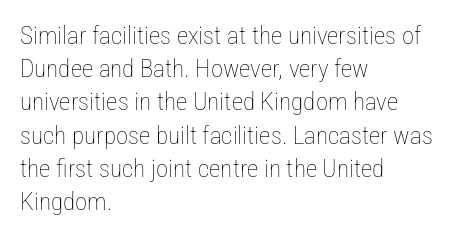
These lines sit exactly where default settings would place them. Decoration check: the copy has no underline. The typeface has the unassuming heft of standard copy or less. Horizontal alignment here is leftward, the default for most running prose.
